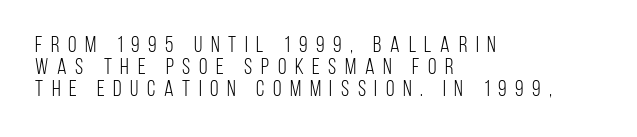
The image shows 22 px text type, upright; set left-aligned, tight line spacing (0.99x), unusually wide letter spacing (+0.39 em), not underlined.
